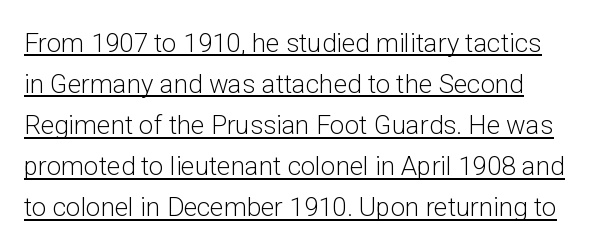
{"italic": "no", "bold": "no", "underline": "yes", "line_spacing": "normal", "line_spacing_ratio": 1.58, "letter_spacing": "normal", "letter_spacing_em": 0.0, "glyph_px": 26}
